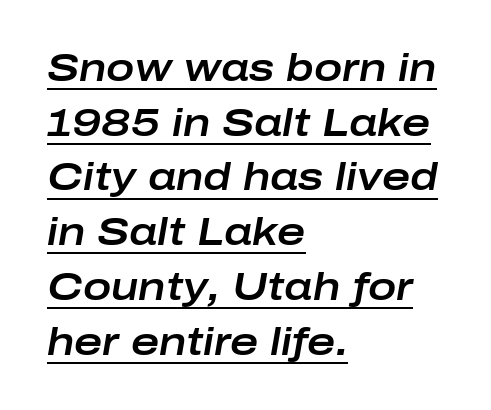
Q: Is the text italic (slanted)? A: Yes, it leans right by about 10 degrees.
Q: Is the text underlined? A: Yes.
Q: How is the paragraph aligned? A: Left-aligned.
Q: Is the spacing between letters normal or unusually wide? A: Normal.
Q: Is the spacing between lines tight, normal or loose? A: Normal.
Q: Width (condensed, normal, or wide)? A: Wide.
Q: Stroke contrast? A: Low.
Q: x-height? A: Medium.
Q: Monospaced? A: No.
